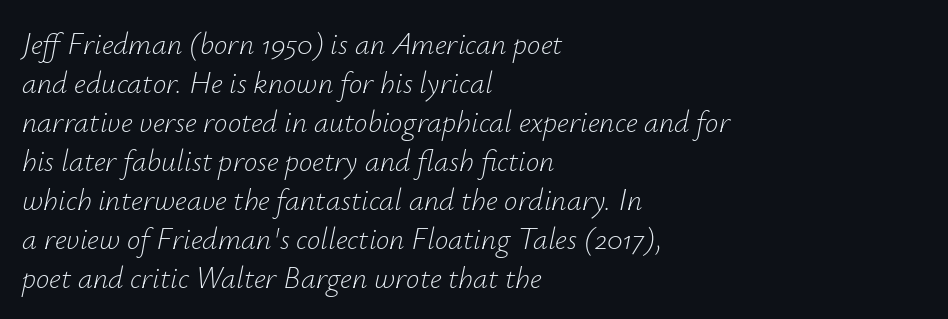
The image shows 30 px light type, italic (leaning right); set left-aligned, normal line spacing (1.3x), normal letter spacing, not underlined; low stroke contrast and a small x-height.
